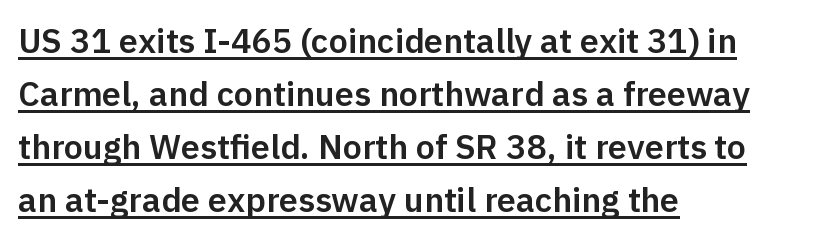
The image shows 34 px sans-serif type, upright; set left-aligned, normal line spacing (1.56x), normal letter spacing, underlined; low stroke contrast and a medium x-height.
